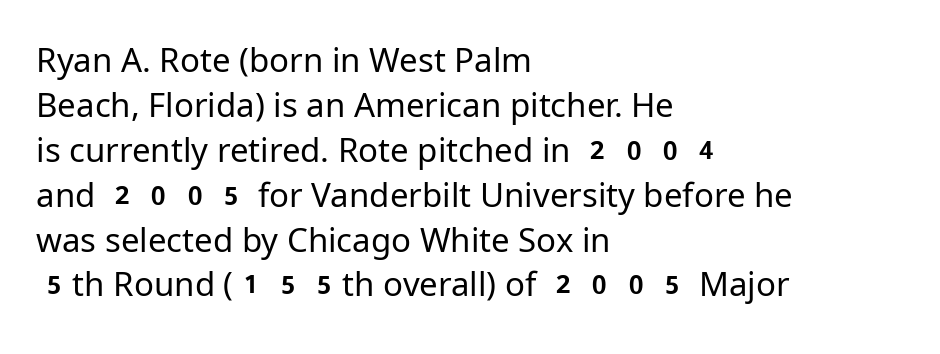
Q: Is the text bold? A: No.
Q: Is the text italic (slanted)? A: No, it is upright.
Q: Is the typeface a serif or a sans-serif typeface? A: Sans-serif.
Q: Is the text underlined? A: No.
Q: How is the paragraph aligned? A: Left-aligned.
Q: Is the spacing between letters normal or unusually wide? A: Normal.
Q: Is the spacing between lines tight, normal or loose? A: Normal.
Q: Width (condensed, normal, or wide)? A: Normal.
Q: Stroke contrast? A: Low.
Q: x-height? A: Medium.
Q: Monospaced? A: No.
